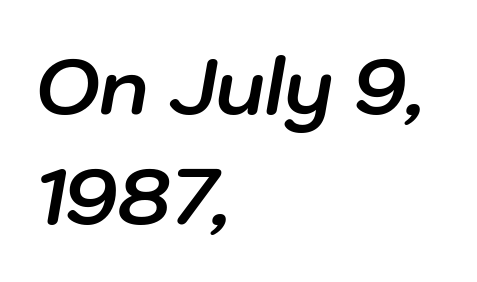
Does the lettering tilt? It does — this is italic. Layout note: lines flush left. Look at the tracking — it's just the regular setting, nothing added. Varying glyph widths throughout — classic text-font behaviour. Plenty of ink on the page — the face is bold. The space beneath each line is pristine and unruled.
